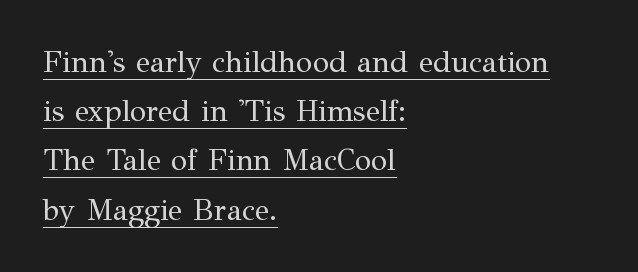
The image shows 30 px regular-weight serif type, upright; set left-aligned, normal line spacing (1.64x), normal letter spacing, underlined; medium stroke contrast and a medium x-height.
